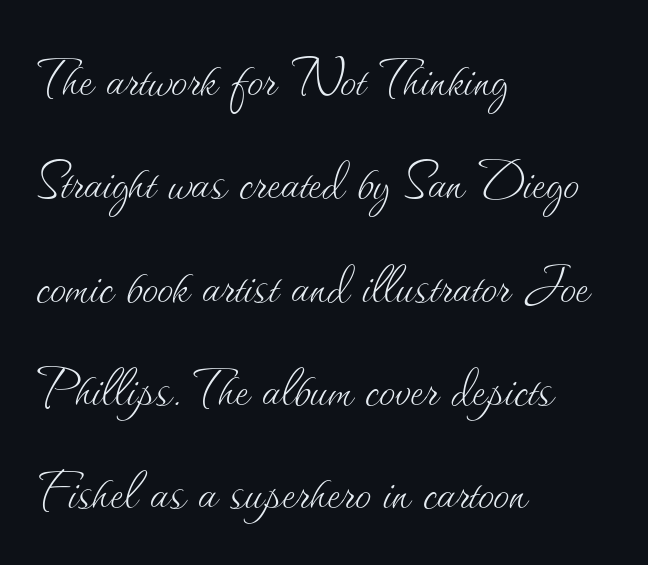
The lines sit at an ordinary, default distance from one another. Weight: regular or lighter. The letterforms sit shoulder to shoulder at normal distance. Compared with a centered layout, this one pins lines to the left instead.
